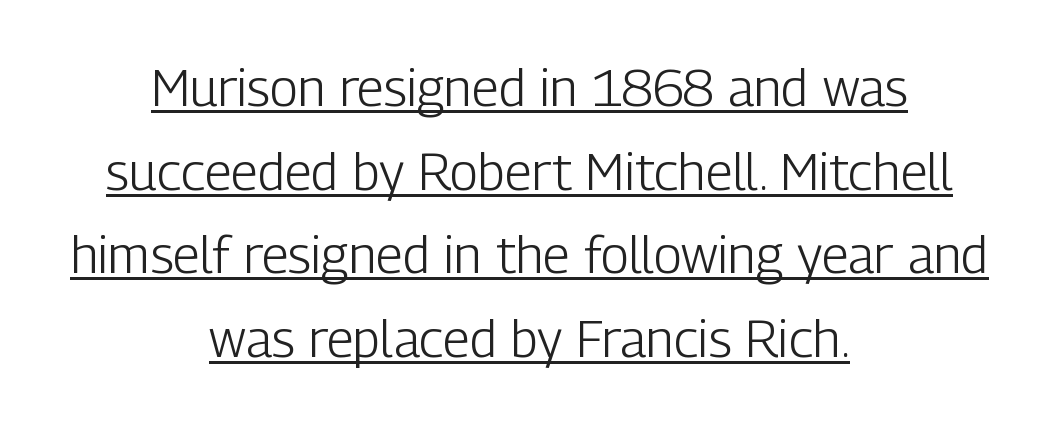
{"serif": "no", "italic": "no", "bold": "no", "weight": "light", "width": "condensed", "stroke_contrast": "low", "x_height": "medium", "monospaced": "no", "underline": "yes", "align": "center", "line_spacing": "normal", "line_spacing_ratio": 1.61, "letter_spacing": "normal", "letter_spacing_em": 0.0, "glyph_px": 52}
